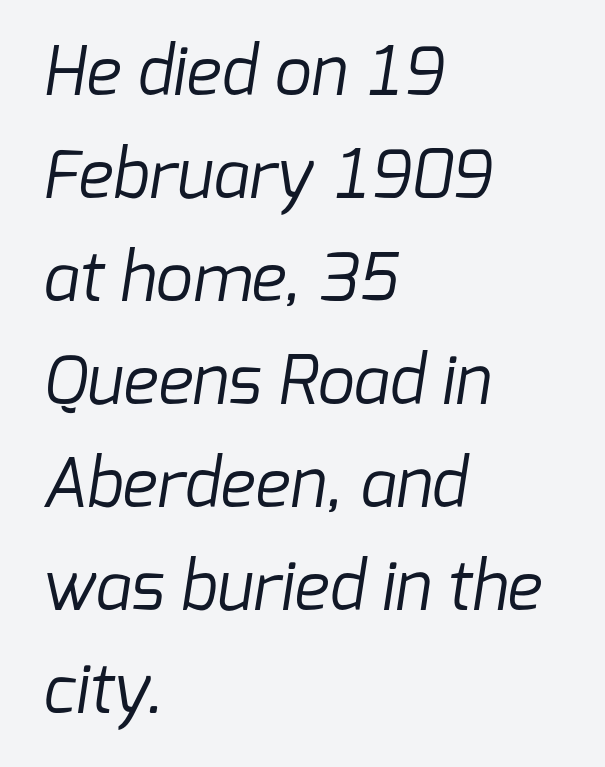
The letters look calm and open, with moderate or lighter stems. Line beginnings align vertically; line endings do not. Regarding serifs, this sample does without them. Short note: letters normally spaced.
